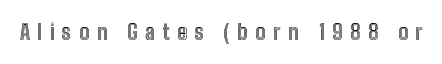
The image shows 21 px text type, upright; set unusually wide letter spacing (+0.36 em), not underlined.
